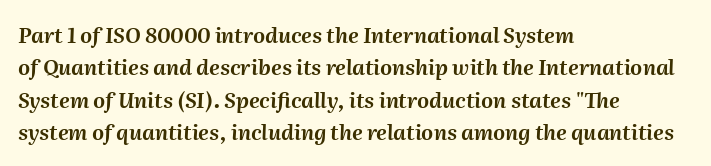
The image shows 21 px text type, italic (leaning right); set left-aligned, normal line spacing (1.54x), normal letter spacing, not underlined.
